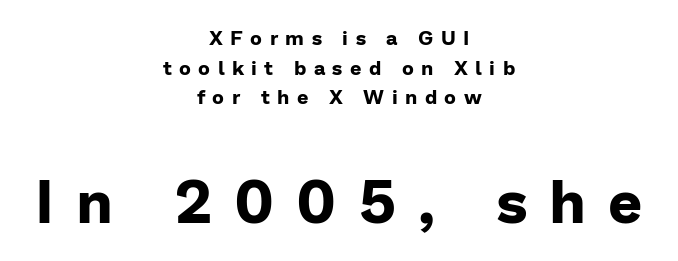
{"serif": "no", "italic": "no", "bold": "yes", "weight": "bold", "width": "normal", "stroke_contrast": "low", "x_height": "medium", "monospaced": "no", "underline": "no", "align": "center", "line_spacing": "normal", "line_spacing_ratio": 1.48, "letter_spacing": "wide", "letter_spacing_em": 0.37, "larger_block": "second", "size_ratio": 3.0, "glyph_px": 60}
